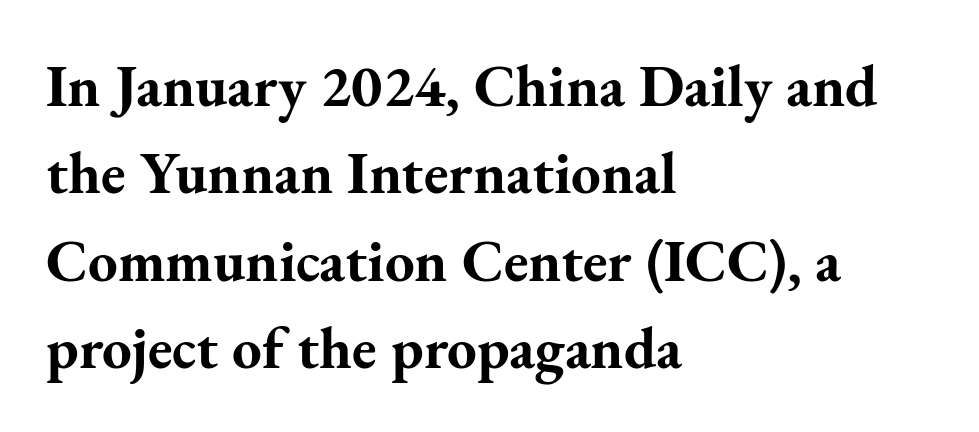
The image shows 59 px bold serif type, upright; set left-aligned, normal line spacing (1.48x), normal letter spacing, not underlined; medium stroke contrast and a small x-height.
